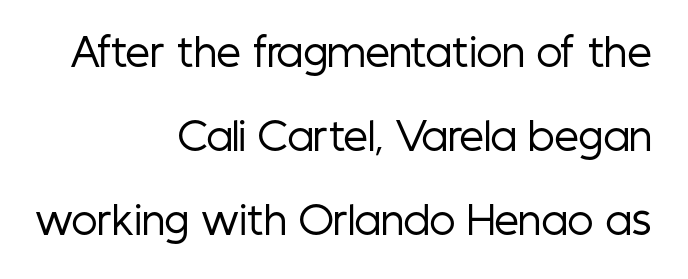
The image shows 39 px regular-weight, condensed sans-serif type, upright; set right-aligned, loose line spacing (2.16x), normal letter spacing, not underlined; low stroke contrast and a medium x-height.
